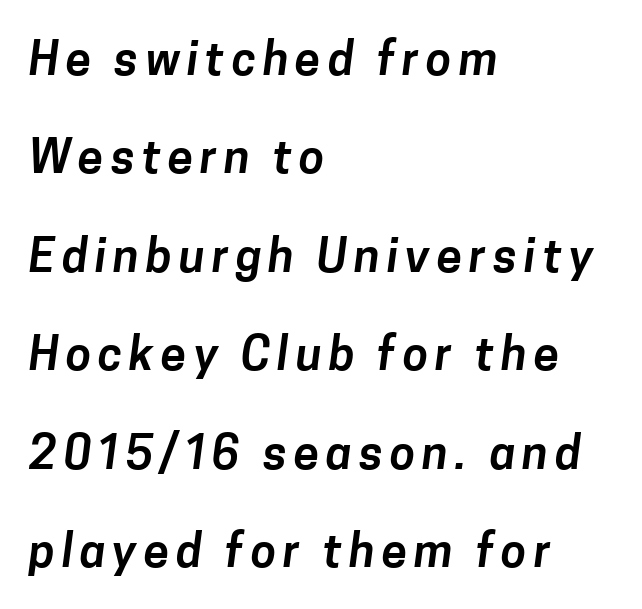
Q: Is the typeface a serif or a sans-serif typeface? A: Sans-serif.
Q: Is the text underlined? A: No.
Q: How is the paragraph aligned? A: Left-aligned.
Q: Is the spacing between lines tight, normal or loose? A: Loose.
Q: Width (condensed, normal, or wide)? A: Normal.
Q: Stroke contrast? A: Low.
Q: x-height? A: Medium.
Q: Monospaced? A: No.
